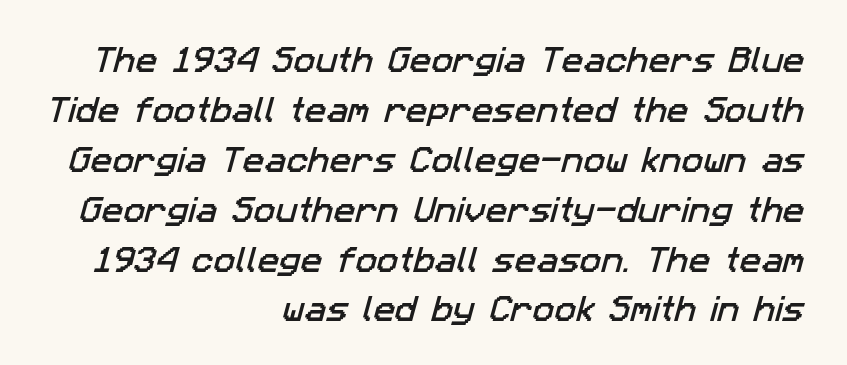
Q: Is the typeface a serif or a sans-serif typeface? A: Sans-serif.
Q: Is the text underlined? A: No.
Q: How is the paragraph aligned? A: Right-aligned.
Q: Is the spacing between letters normal or unusually wide? A: Normal.
Q: Width (condensed, normal, or wide)? A: Normal.
Q: Stroke contrast? A: Low.
Q: x-height? A: Medium.
Q: Monospaced? A: No.
